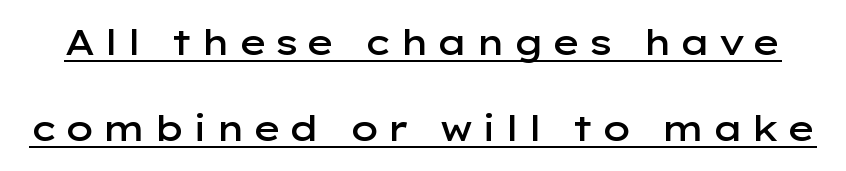
Characters remain perfectly vertical along every line. This rendering employs a face without finishing strokes, i.e., a sans-serif. The typesetter has applied underlining to the passage shown. Think of a printed novel: that variable character pitch is what you see here. Loosely led — the rows are spread out. Stems and bowls a touch heavier than normal — semibold.
